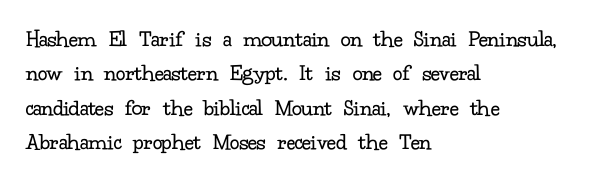
{"italic": "no", "bold": "no", "underline": "no", "align": "left", "line_spacing": "normal", "line_spacing_ratio": 1.43, "letter_spacing": "normal", "letter_spacing_em": 0.0, "glyph_px": 24}
